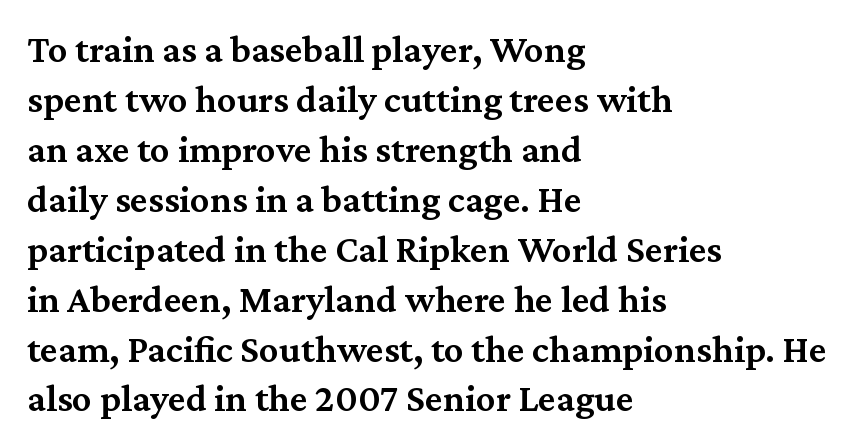
{"serif": "yes", "italic": "no", "bold": "semi", "weight": "semibold", "width": "normal", "stroke_contrast": "medium", "x_height": "medium", "monospaced": "no", "underline": "no", "align": "left", "line_spacing": "normal", "line_spacing_ratio": 1.28, "letter_spacing": "normal", "letter_spacing_em": 0.0, "glyph_px": 39}
